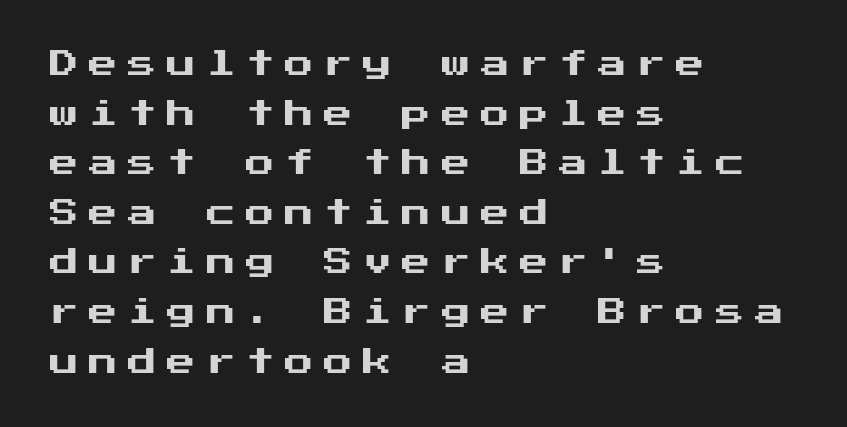
The image shows 29 px sans-serif type, upright; set left-aligned, line spacing 1.71x, unusually wide letter spacing (+0.35 em), not underlined; medium stroke contrast and a medium x-height.
